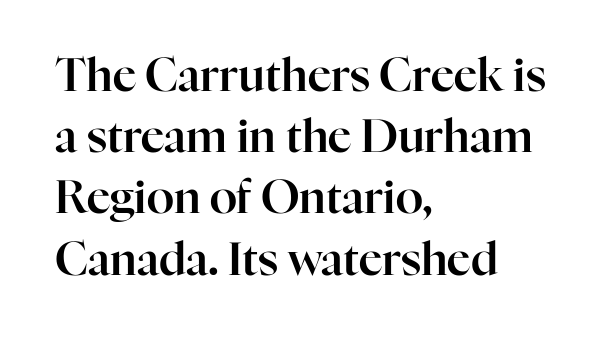
This block has exactly the height ordinary leading produces. In terms of letterform style, serifs are clearly present. The typesetter chose a ragged-right arrangement here. You could call the tracking neutral — neither tight nor loose. Each row of text sits above clean, open space. Upright lettering throughout.
